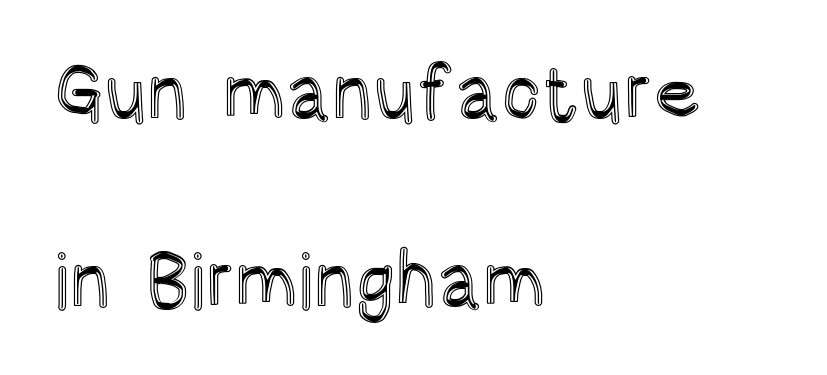
{"italic": "no", "width": "condensed", "x_height": "large", "monospaced": "no", "underline": "no", "align": "left", "line_spacing": "loose", "line_spacing_ratio": 2.41, "letter_spacing": "normal", "letter_spacing_em": 0.0, "glyph_px": 78}
